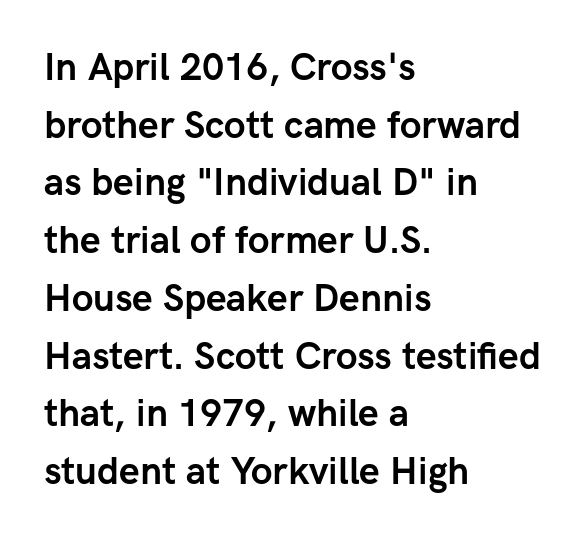
Q: Is the text bold? A: Yes.
Q: Is the text italic (slanted)? A: No, it is upright.
Q: Is the typeface a serif or a sans-serif typeface? A: Sans-serif.
Q: Is the text underlined? A: No.
Q: How is the paragraph aligned? A: Left-aligned.
Q: Is the spacing between letters normal or unusually wide? A: Normal.
Q: Is the spacing between lines tight, normal or loose? A: Normal.
Q: Width (condensed, normal, or wide)? A: Normal.
Q: Stroke contrast? A: Low.
Q: x-height? A: Medium.
Q: Monospaced? A: No.
